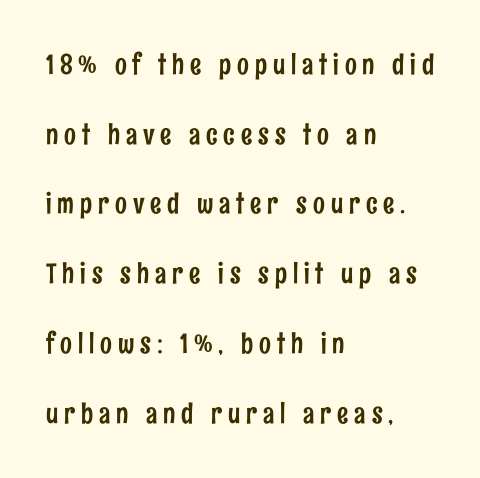
{"serif": "no", "italic": "no", "width": "condensed", "stroke_contrast": "low", "x_height": "medium", "monospaced": "no", "underline": "no", "align": "left", "line_spacing": "loose", "line_spacing_ratio": 2.49, "letter_spacing": "wide", "letter_spacing_em": 0.21, "glyph_px": 28}
